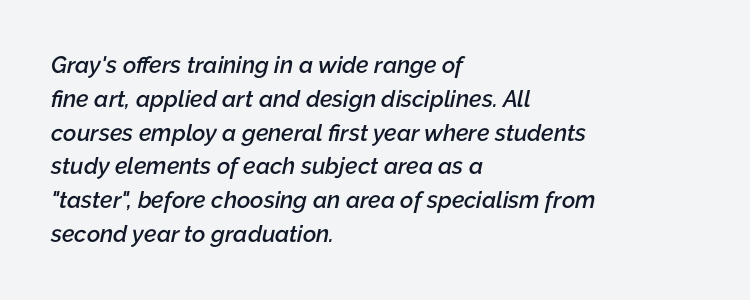
The image shows 23 px text type, italic (leaning right); set left-aligned, normal line spacing (1.47x), normal letter spacing, not underlined.
